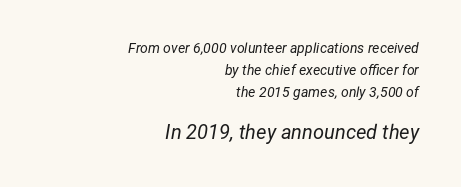
Observe the lean: these are italic letterforms. A typesetter would call this leading conventional body-copy spacing. Tracking value appears to be zero — textbook default spacing. Right-aligned paragraph, ragged on the left. No letter is thick-stroked: the sample isn't bold.
